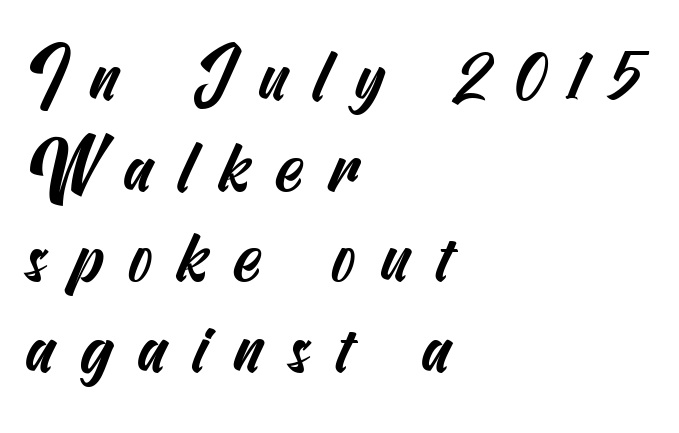
The image shows 72 px condensed sans-serif type; set left-aligned, normal line spacing (1.26x), unusually wide letter spacing (+0.35 em), not underlined; medium stroke contrast and a small x-height.
